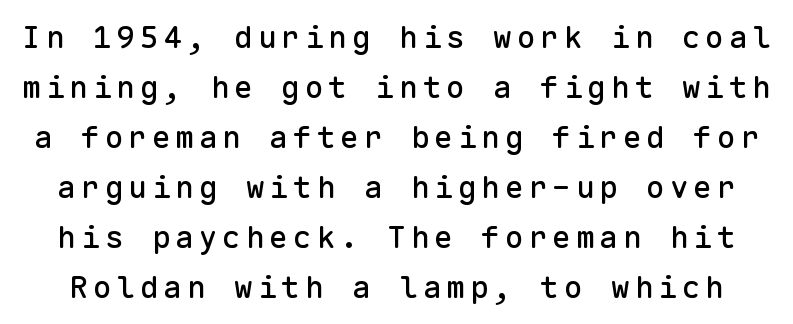
The image shows 31 px sans-serif type, upright, monospaced; set normal line spacing (1.61x), not underlined; low stroke contrast and a medium x-height.
